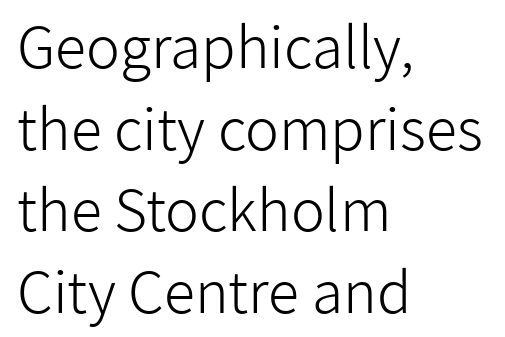
{"serif": "no", "italic": "no", "bold": "no", "weight": "light", "width": "normal", "stroke_contrast": "low", "x_height": "medium", "monospaced": "no", "underline": "no", "align": "left", "line_spacing": "normal", "line_spacing_ratio": 1.43, "letter_spacing": "normal", "letter_spacing_em": 0.0, "glyph_px": 57}
